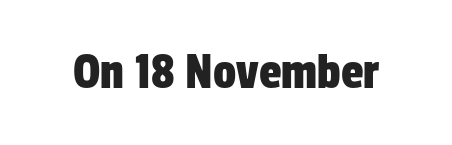
The image shows 51 px condensed sans-serif type; set normal letter spacing, not underlined; low stroke contrast and a medium x-height.
